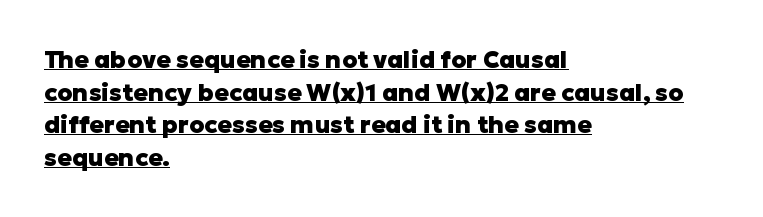
Here the glyphs are tracked normally, forming tight word shapes. Heft: maximum for text — a bold. The letters stand straight up with perfectly vertical stems. This block has exactly the height ordinary leading produces.
